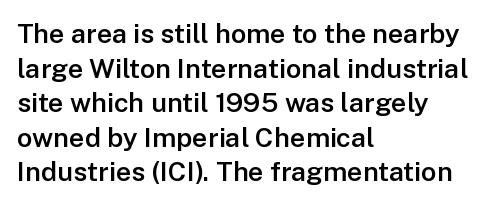
{"italic": "no", "bold": "semi", "underline": "no", "align": "left", "line_spacing": "normal", "line_spacing_ratio": 1.28, "letter_spacing": "normal", "letter_spacing_em": 0.0, "glyph_px": 27}
